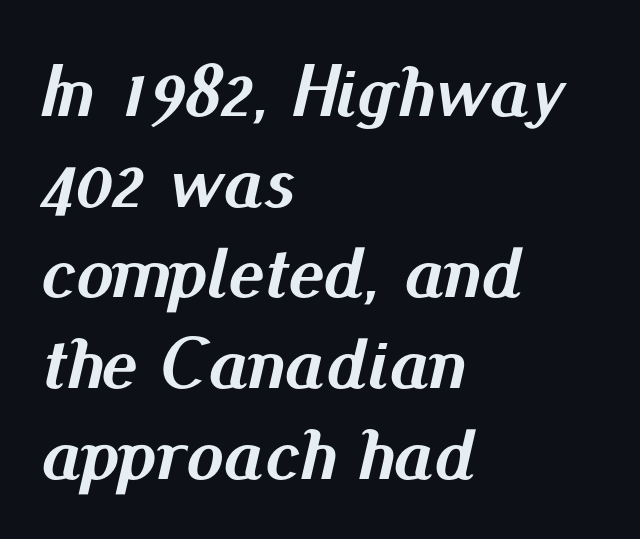
Students, note that the glyphs here touch the page at normal intervals. Leftover space on each line is placed entirely after the last word. Underlining? Definitely not there. Style check: oblique.
